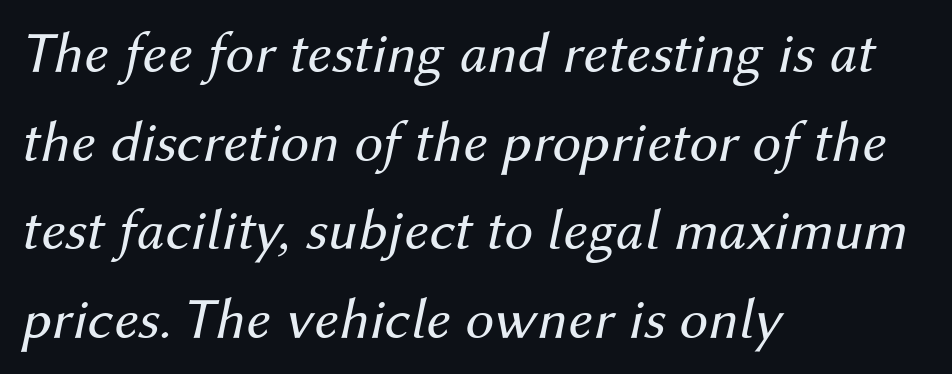
Q: Is the text bold? A: No.
Q: Is the text italic (slanted)? A: Yes, it leans right by about 12 degrees.
Q: Is the text underlined? A: No.
Q: How is the paragraph aligned? A: Left-aligned.
Q: Is the spacing between letters normal or unusually wide? A: Normal.
Q: Is the spacing between lines tight, normal or loose? A: Normal.
Q: Width (condensed, normal, or wide)? A: Normal.
Q: Stroke contrast? A: Medium.
Q: x-height? A: Medium.
Q: Monospaced? A: No.
